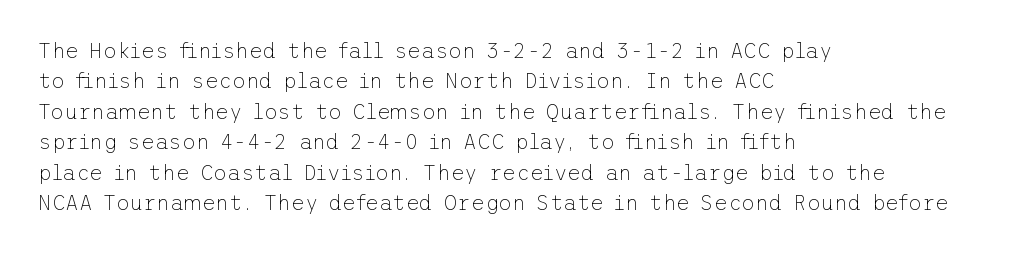
Letter spacing: default. Ink coverage per letter is moderate at most. The rag falls on the right side of this text block. Descenders are the only things crossing below the line. This block has exactly the height ordinary leading produces. This is the regular roman posture of the typeface.
